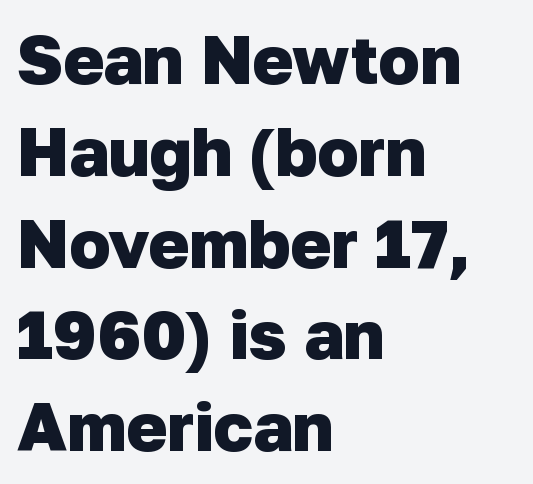
The image shows 68 px heavy sans-serif type; set left-aligned, normal line spacing (1.35x), normal letter spacing, not underlined; low stroke contrast and a medium x-height.
